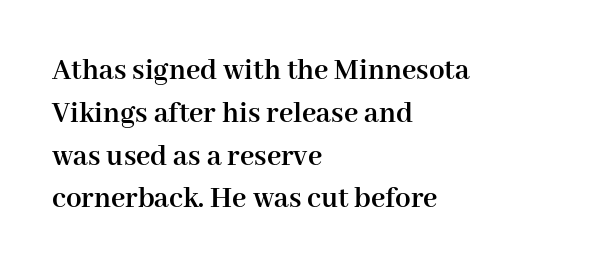
The image shows 31 px semibold serif type, upright; set left-aligned, normal line spacing (1.38x), normal letter spacing, not underlined; high stroke contrast and a medium x-height.
